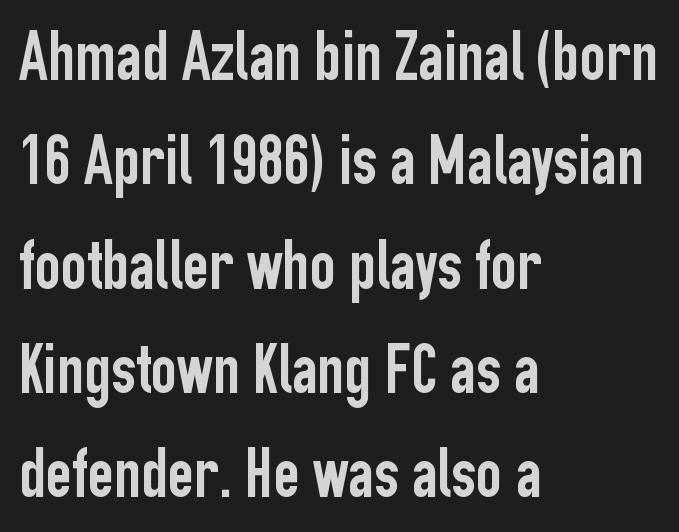
The image shows 71 px condensed sans-serif type, upright; set left-aligned, normal line spacing (1.47x), normal letter spacing, not underlined; low stroke contrast and a medium x-height.
